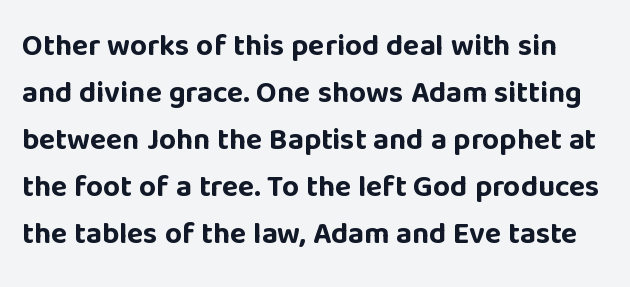
Q: Is the text bold? A: Yes.
Q: Is the text italic (slanted)? A: No, it is upright.
Q: Is the typeface a serif or a sans-serif typeface? A: Sans-serif.
Q: Is the text underlined? A: No.
Q: Is the spacing between letters normal or unusually wide? A: Normal.
Q: Is the spacing between lines tight, normal or loose? A: Normal.
Q: Width (condensed, normal, or wide)? A: Normal.
Q: Stroke contrast? A: Low.
Q: x-height? A: Large.
Q: Monospaced? A: No.
